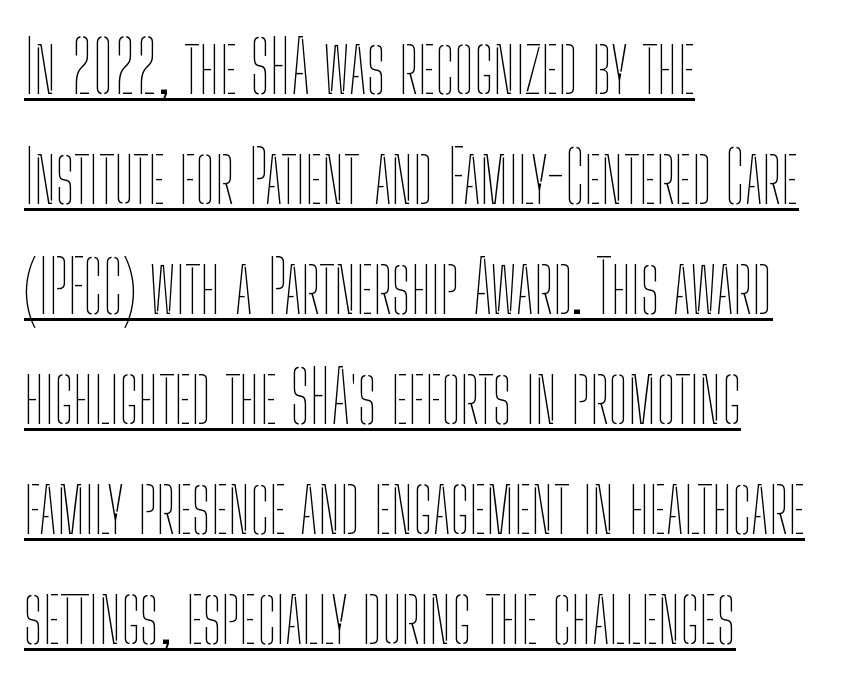
The image shows 71 px thin, condensed type, upright; set left-aligned, normal line spacing (1.55x), normal letter spacing, underlined; low stroke contrast and a medium x-height.
